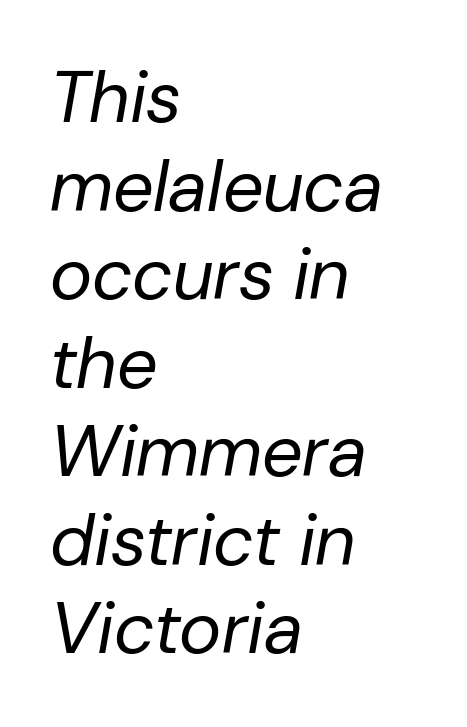
{"italic": "yes", "lean": "right", "slant_degrees": 10, "bold": "no", "weight": "regular", "width": "normal", "stroke_contrast": "low", "x_height": "medium", "monospaced": "no", "underline": "no", "align": "left", "line_spacing_ratio": 1.23, "letter_spacing": "normal", "letter_spacing_em": 0.0, "glyph_px": 72}
